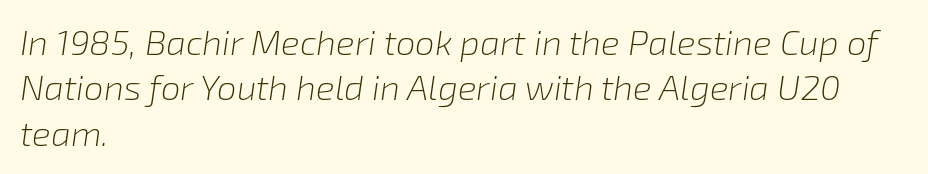
The image shows 35 px light type, italic (leaning right); set left-aligned, normal line spacing (1.3x), normal letter spacing, not underlined; low stroke contrast and a medium x-height.
